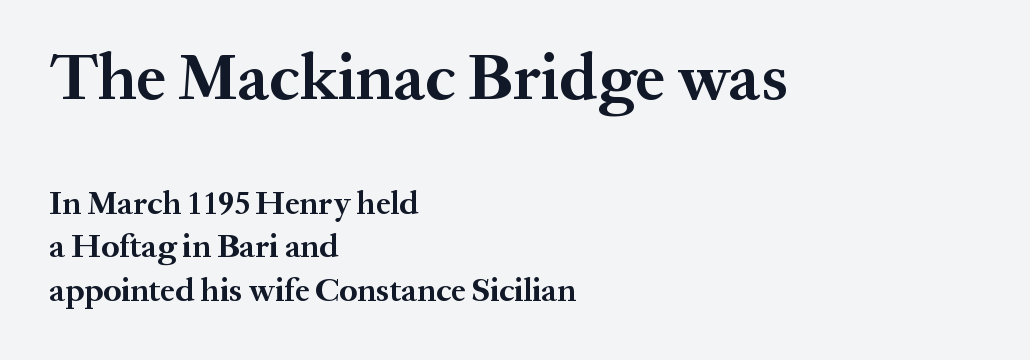
Font category for this specimen: serif. Descenders are the only things crossing below the line. In terms of leading, this rendering sits right in the middle. Top chunk: large. Bottom chunk: small. Honestly, the letter spacing is just normal — you wouldn't notice it. Leftover space on each line is placed entirely after the last word.
